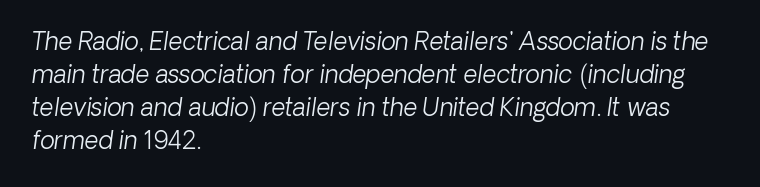
Q: Is the text bold? A: No.
Q: Is the text underlined? A: No.
Q: How is the paragraph aligned? A: Left-aligned.
Q: Is the spacing between letters normal or unusually wide? A: Normal.
Q: Is the spacing between lines tight, normal or loose? A: Normal.
